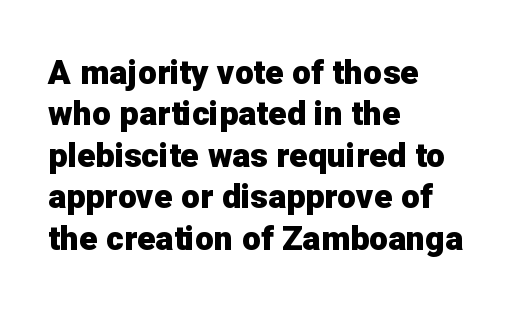
{"serif": "no", "italic": "no", "bold": "yes", "weight": "heavy", "width": "normal", "stroke_contrast": "low", "x_height": "medium", "monospaced": "no", "underline": "no", "align": "left", "line_spacing_ratio": 1.22, "letter_spacing": "normal", "letter_spacing_em": 0.0, "glyph_px": 34}
